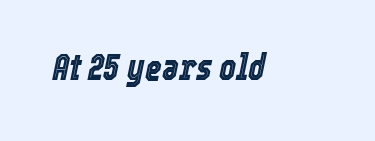
Quick note: underline off. Is the type slanted? Yes — the strokes lean at a clear angle. A typesetter would call this proportional, since set widths differ per character. Nobody touched the tracking dial on this one.
